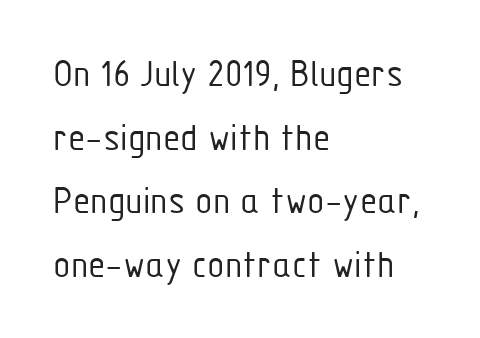
The image shows 40 px light, condensed sans-serif type, upright; set left-aligned, normal line spacing (1.59x), normal letter spacing, not underlined; low stroke contrast and a medium x-height.
